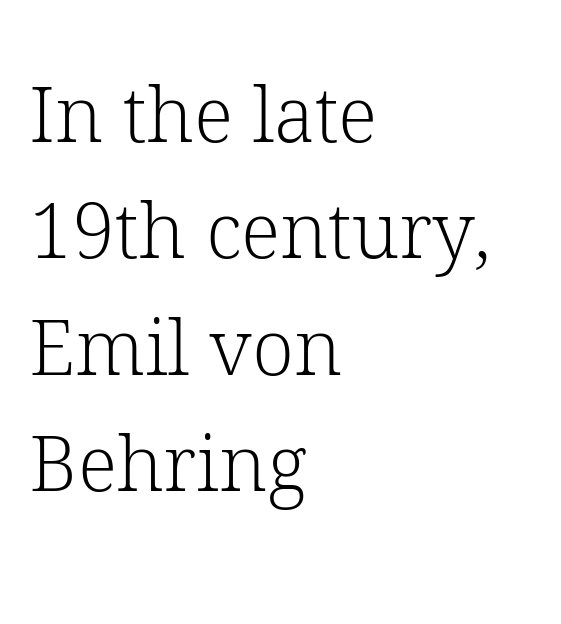
The image shows 77 px light serif type, upright; set left-aligned, normal line spacing (1.51x), normal letter spacing, not underlined; low stroke contrast and a medium x-height.
